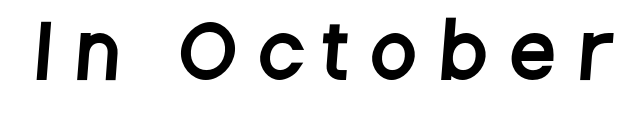
{"serif": "no", "width": "condensed", "stroke_contrast": "low", "x_height": "large", "monospaced": "no", "underline": "no", "letter_spacing": "wide", "letter_spacing_em": 0.36, "glyph_px": 71}
